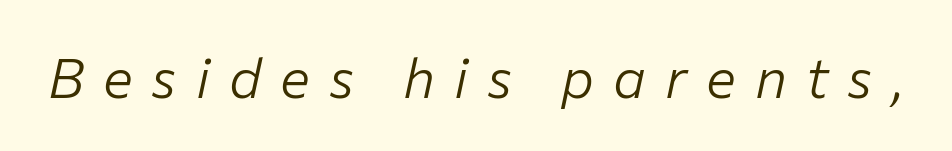
Q: Is the text bold? A: No.
Q: Is the text italic (slanted)? A: Yes, it leans right by about 12 degrees.
Q: Is the text underlined? A: No.
Q: Is the spacing between letters normal or unusually wide? A: Unusually wide.
Q: Width (condensed, normal, or wide)? A: Normal.
Q: Stroke contrast? A: Low.
Q: x-height? A: Medium.
Q: Monospaced? A: No.
